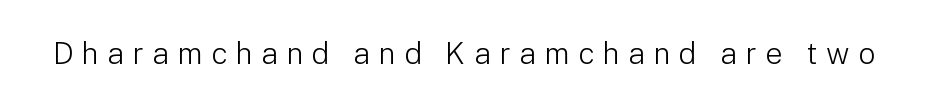
Notice how the stems are strictly vertical — no italics here. Here the designer chose a conventional face with non-uniform glyph widths. Bare-footed words on every line. Students, note that the glyphs here are deliberately spaced far apart. Stroke mass is kept to a normal reading level or below.
